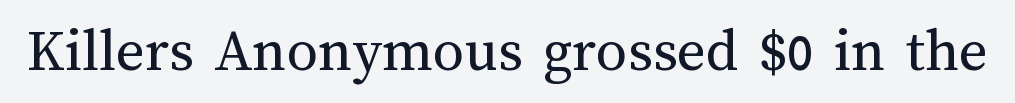
A typesetter would mark this as roman, not italic. The face used here is proportionally spaced, like ordinary book or web type. Type without underlining. Spacing between characters is what you'd get straight out of the box. The cut favours lightness, reaching ordinary text weight at its darkest.
